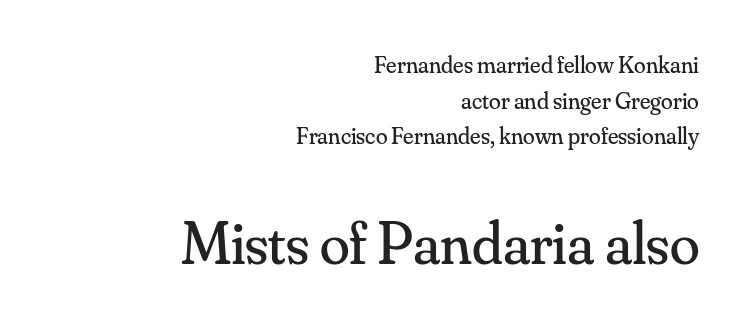
Q: Is the text bold? A: No.
Q: Is the text italic (slanted)? A: No, it is upright.
Q: Is the typeface a serif or a sans-serif typeface? A: Serif.
Q: Is the text underlined? A: No.
Q: How is the paragraph aligned? A: Right-aligned.
Q: Is the spacing between letters normal or unusually wide? A: Normal.
Q: Is the spacing between lines tight, normal or loose? A: Normal.
Q: Which block of text is set in a larger size, the first (top) or the second (bottom)? A: The second (bottom) one.
Q: Width (condensed, normal, or wide)? A: Normal.
Q: Stroke contrast? A: Medium.
Q: x-height? A: Small.
Q: Monospaced? A: No.
